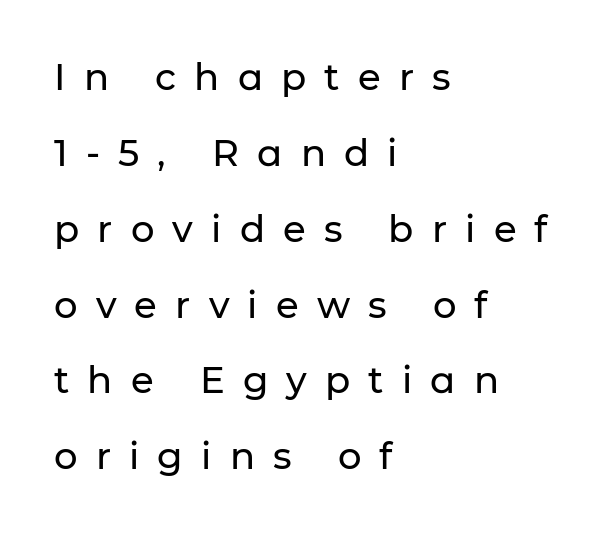
The image shows 37 px sans-serif type, upright; set left-aligned, loose line spacing (2.05x), unusually wide letter spacing (+0.49 em), not underlined; low stroke contrast and a medium x-height.
